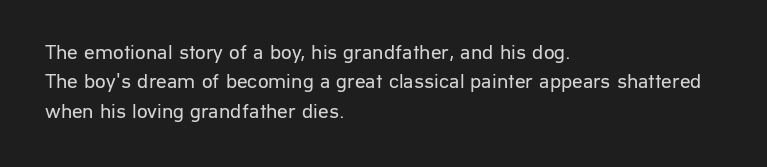
Q: Is the text bold? A: No.
Q: Is the text italic (slanted)? A: No, it is upright.
Q: Is the text underlined? A: No.
Q: How is the paragraph aligned? A: Left-aligned.
Q: Is the spacing between letters normal or unusually wide? A: Normal.
Q: Is the spacing between lines tight, normal or loose? A: Normal.
